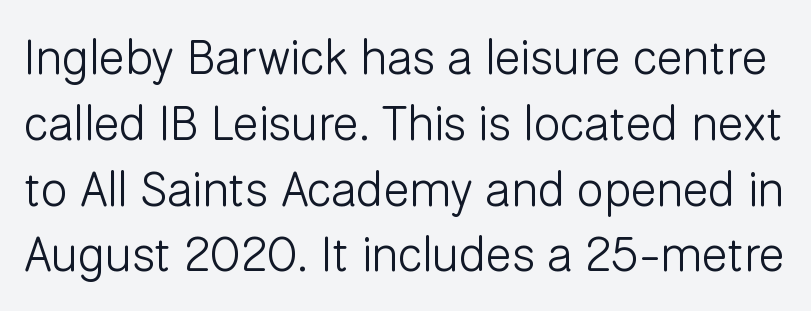
The image shows 48 px light sans-serif type, upright; set normal line spacing (1.37x), normal letter spacing, not underlined; low stroke contrast and a medium x-height.
